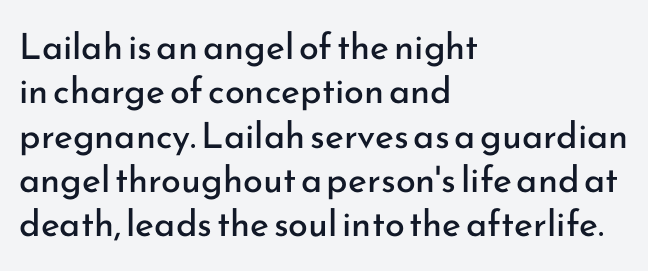
The image shows 36 px regular-weight sans-serif type, upright; set left-aligned, line spacing 1.23x, normal letter spacing, not underlined; low stroke contrast and a small x-height.
